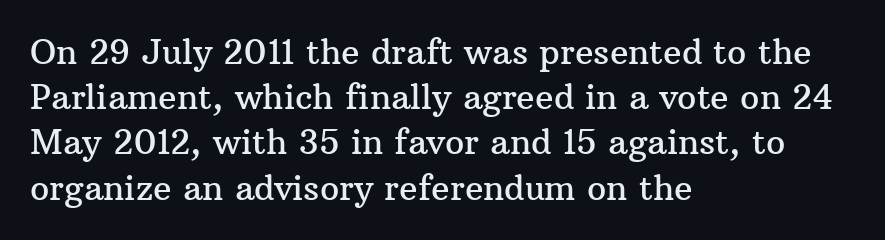
Every row of glyphs begins at an identical x-position on the left. Normally led — the rows are evenly, conventionally spaced. This sample uses a serif face. Looks like regular typesetting: each glyph gets only the width it needs.
